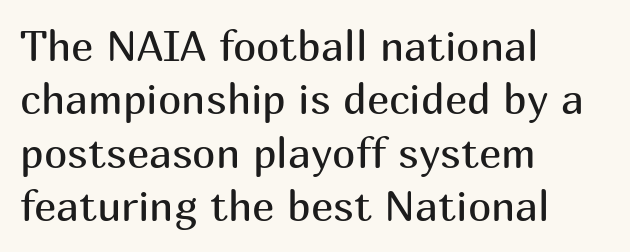
The rendering uses natural spacing where letterforms have individual widths. Look at the tracking — it's just the regular setting, nothing added. The letters stand upright; this is a roman face. The ragged edge is on the right, which tells us the setting is flush left.
